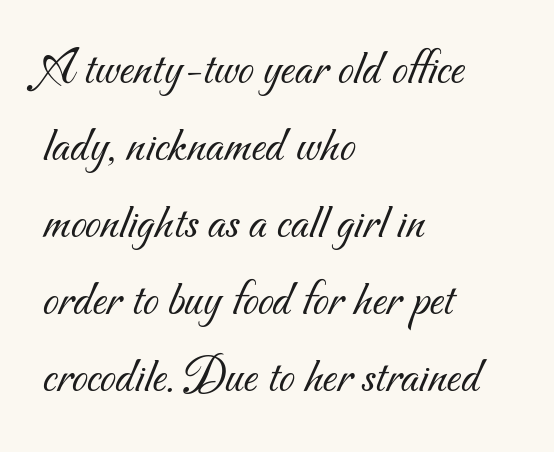
The rows are spaced the way most documents space them. The line texture is even and compact thanks to regular tracking. Is this a fixed-width face? No — the glyphs have proportional, varying widths. The font is comparable to plain body text, perhaps lighter.
